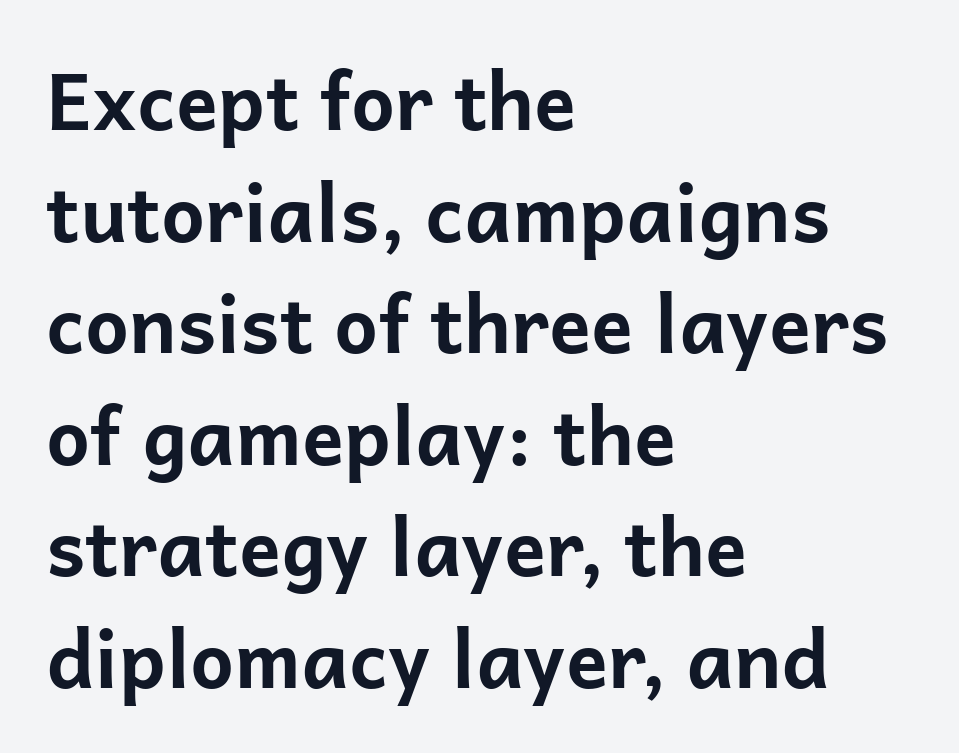
{"serif": "no", "italic": "no", "bold": "yes", "weight": "bold", "width": "normal", "stroke_contrast": "low", "x_height": "medium", "monospaced": "no", "underline": "no", "align": "left", "line_spacing": "normal", "line_spacing_ratio": 1.43, "letter_spacing": "normal", "letter_spacing_em": 0.0, "glyph_px": 78}
